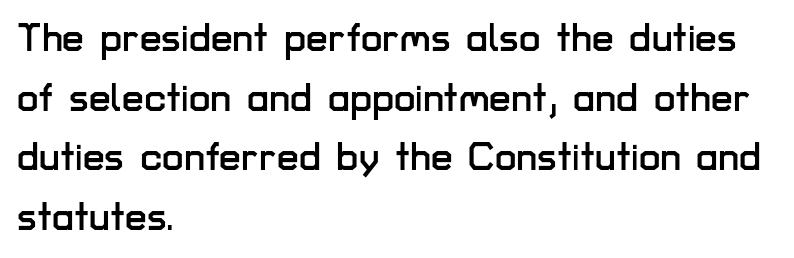
Q: Is the text italic (slanted)? A: No, it is upright.
Q: Is the typeface a serif or a sans-serif typeface? A: Sans-serif.
Q: Is the text underlined? A: No.
Q: How is the paragraph aligned? A: Left-aligned.
Q: Is the spacing between letters normal or unusually wide? A: Normal.
Q: Is the spacing between lines tight, normal or loose? A: Normal.
Q: Width (condensed, normal, or wide)? A: Normal.
Q: Stroke contrast? A: Low.
Q: x-height? A: Medium.
Q: Monospaced? A: No.
